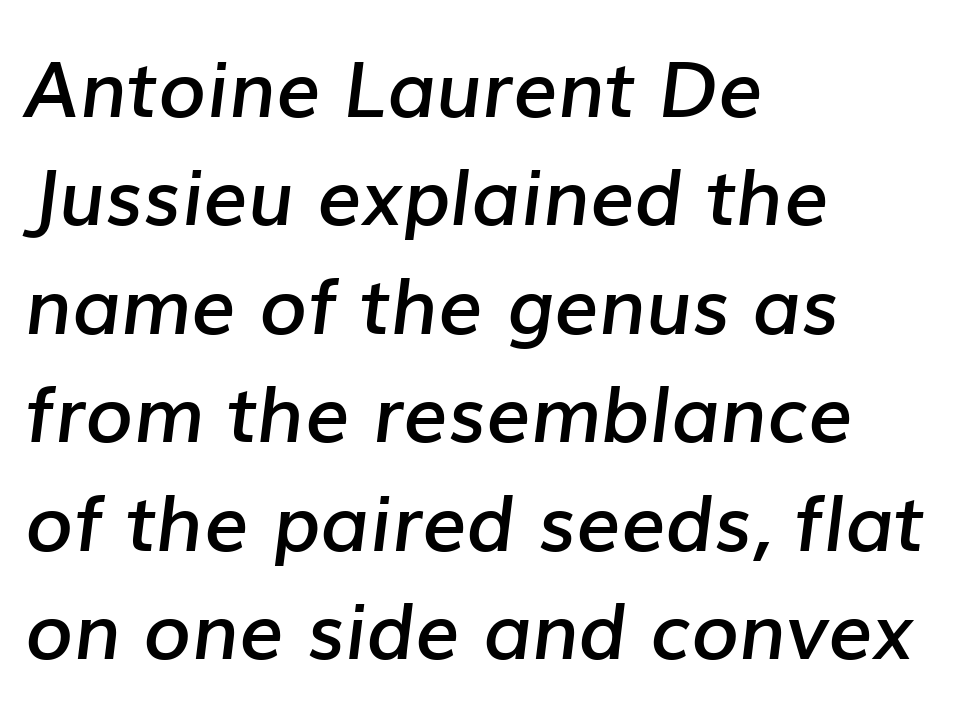
Q: Is the text bold? A: Semi-bold.
Q: Is the text italic (slanted)? A: Yes, it leans right by about 7 degrees.
Q: Is the text underlined? A: No.
Q: How is the paragraph aligned? A: Left-aligned.
Q: Is the spacing between letters normal or unusually wide? A: Normal.
Q: Is the spacing between lines tight, normal or loose? A: Normal.
Q: Width (condensed, normal, or wide)? A: Normal.
Q: Stroke contrast? A: Low.
Q: x-height? A: Medium.
Q: Monospaced? A: No.
